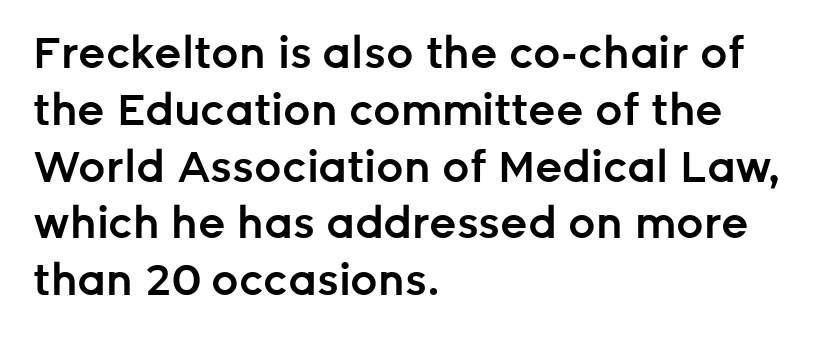
{"serif": "no", "italic": "no", "bold": "semi", "weight": "semibold", "width": "normal", "stroke_contrast": "low", "x_height": "medium", "monospaced": "no", "underline": "no", "align": "left", "line_spacing": "normal", "line_spacing_ratio": 1.32, "letter_spacing": "normal", "letter_spacing_em": 0.0, "glyph_px": 43}
